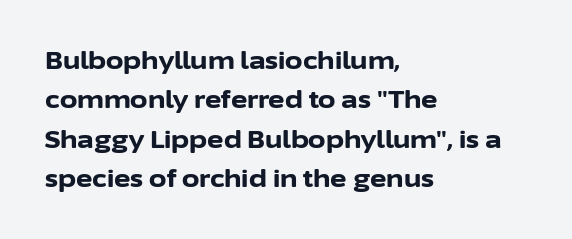
Q: Is the text bold? A: Yes.
Q: Is the text italic (slanted)? A: No, it is upright.
Q: Is the text underlined? A: No.
Q: How is the paragraph aligned? A: Left-aligned.
Q: Is the spacing between letters normal or unusually wide? A: Normal.
Q: Is the spacing between lines tight, normal or loose? A: Normal.
